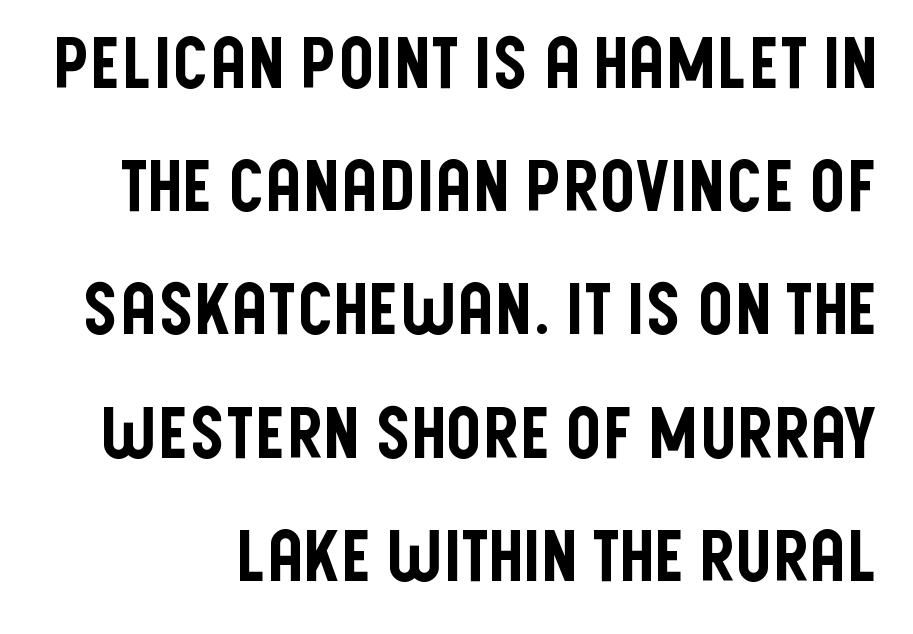
Italic: no, the glyphs are upright roman. The glyphs are unaccompanied by any horizontal stroke below them. A typesetter would call this proportional, since set widths differ per character. Characters follow at the spacing the type designer built in. The passage shown is typeset with a sans-serif family.
